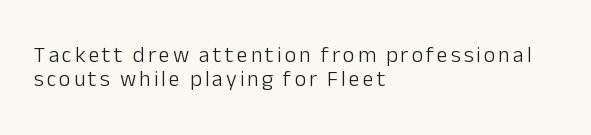
{"italic": "no", "bold": "no", "underline": "no", "align": "left", "line_spacing": "tight", "line_spacing_ratio": 1.11, "glyph_px": 22}
